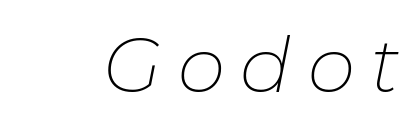
{"italic": "yes", "lean": "right", "slant_degrees": 11, "bold": "no", "weight": "thin", "width": "normal", "stroke_contrast": "low", "x_height": "medium", "monospaced": "no", "underline": "no", "letter_spacing": "wide", "letter_spacing_em": 0.21, "glyph_px": 76}
